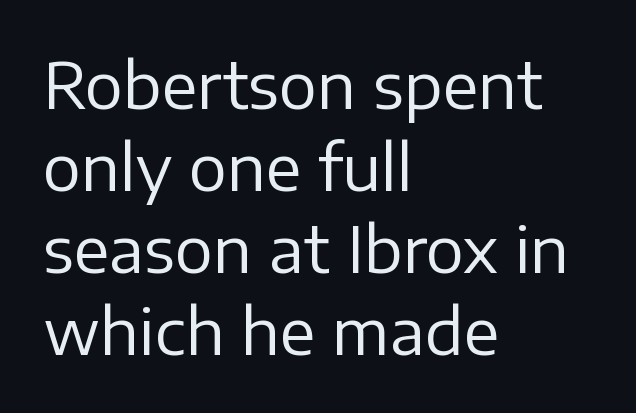
Type without underlining. Ink coverage per letter is moderate at most. Unlike a traditional serif, this face leaves its strokes unadorned. This sample uses plain, unmodified letter spacing. Do the letters lean? They stand straight. Is this a fixed-width face? No — the glyphs have proportional, varying widths.
